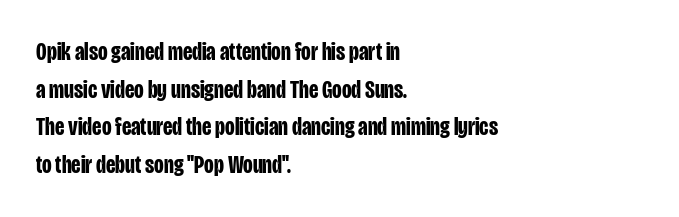
Q: Is the text bold? A: Yes.
Q: Is the text italic (slanted)? A: No, it is upright.
Q: Is the text underlined? A: No.
Q: How is the paragraph aligned? A: Left-aligned.
Q: Is the spacing between letters normal or unusually wide? A: Normal.
Q: Is the spacing between lines tight, normal or loose? A: Normal.
